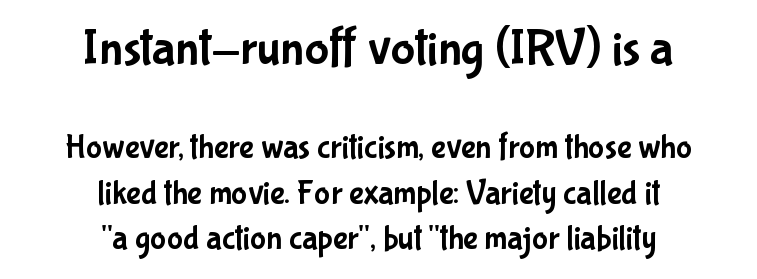
The image shows 51 px condensed sans-serif type, upright; set centered, normal line spacing (1.34x), normal letter spacing, not underlined; the first (top) block is 1.5x larger; low stroke contrast and a medium x-height.
